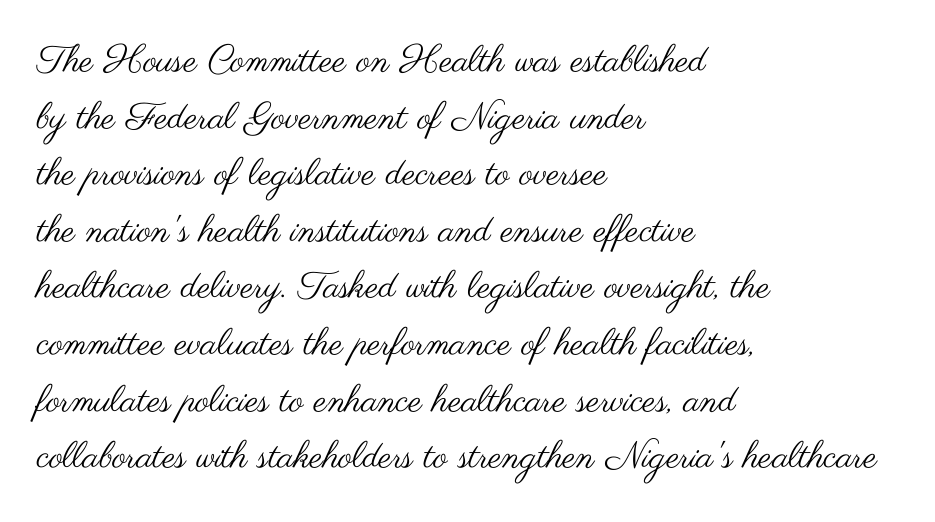
The image shows 37 px regular-weight, wide sans-serif type; set left-aligned, normal line spacing (1.53x), normal letter spacing, not underlined; medium stroke contrast and a small x-height.
